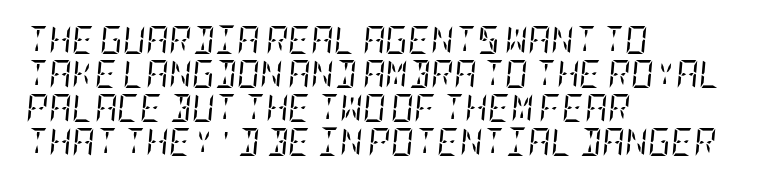
The image shows 28 px regular-weight, condensed serif type, italic (leaning right); set left-aligned, line spacing 1.21x, normal letter spacing, not underlined; low stroke contrast and a large x-height.
